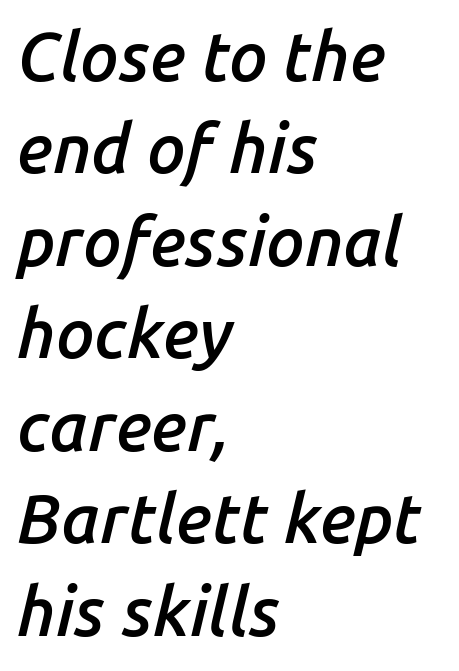
Q: Is the text bold? A: Semi-bold.
Q: Is the text italic (slanted)? A: Yes, it leans right by about 14 degrees.
Q: Is the text underlined? A: No.
Q: How is the paragraph aligned? A: Left-aligned.
Q: Is the spacing between letters normal or unusually wide? A: Normal.
Q: Is the spacing between lines tight, normal or loose? A: Normal.
Q: Width (condensed, normal, or wide)? A: Normal.
Q: Stroke contrast? A: Low.
Q: x-height? A: Medium.
Q: Monospaced? A: No.
